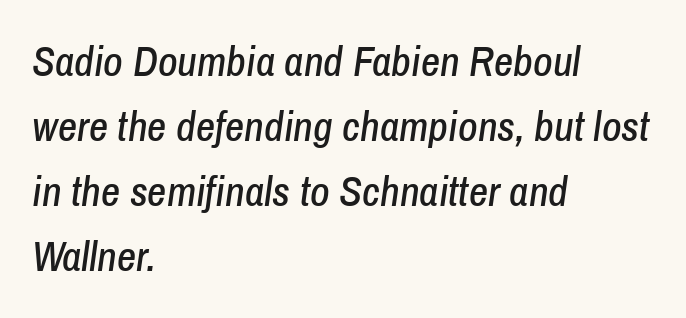
The whole block is typeset with a tilt. In terms of letterspacing, this is plain default setting. The compositor pushed each line to the left boundary. The space directly below the letters is spotless. The face used here is proportionally spaced, like ordinary book or web type. This sample keeps an unexceptional amount of space between lines.
